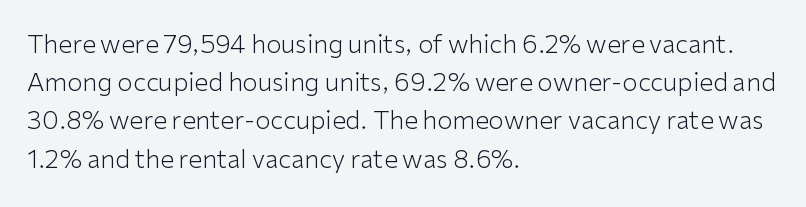
{"italic": "no", "bold": "no", "underline": "no", "align": "left", "line_spacing": "normal", "line_spacing_ratio": 1.53, "letter_spacing": "normal", "letter_spacing_em": 0.0, "glyph_px": 25}
